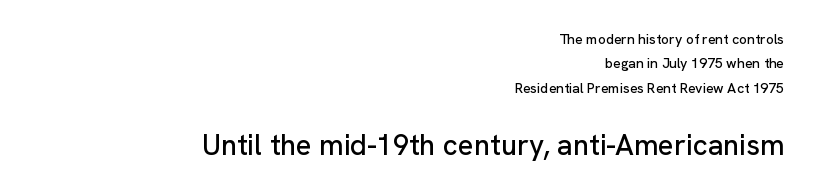
In terms of posture, this sample is upright. The second block has been scaled up relative to the first. The rendering anchors every line to the right-hand side. The font family rendered here belongs to the sans-serif group. The type is set solid horizontally, with unmodified tracking. The passage shown is typed in a proportional face where columns would drift.
